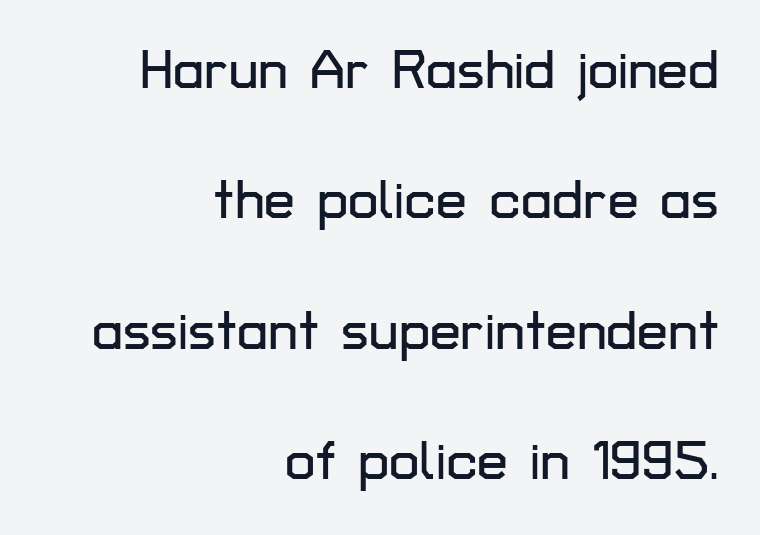
{"serif": "no", "italic": "no", "width": "normal", "stroke_contrast": "low", "x_height": "medium", "monospaced": "no", "underline": "no", "align": "right", "line_spacing": "loose", "line_spacing_ratio": 2.37, "letter_spacing": "normal", "letter_spacing_em": 0.0, "glyph_px": 55}
